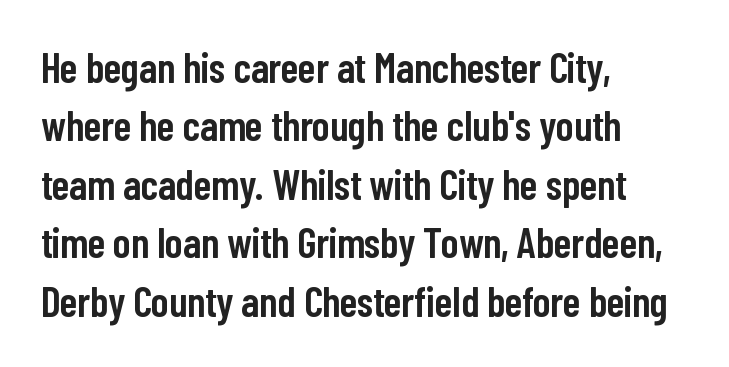
Q: Is the text bold? A: Semi-bold.
Q: Is the text italic (slanted)? A: No, it is upright.
Q: Is the typeface a serif or a sans-serif typeface? A: Sans-serif.
Q: Is the text underlined? A: No.
Q: How is the paragraph aligned? A: Left-aligned.
Q: Is the spacing between letters normal or unusually wide? A: Normal.
Q: Is the spacing between lines tight, normal or loose? A: Normal.
Q: Width (condensed, normal, or wide)? A: Condensed.
Q: Stroke contrast? A: Low.
Q: x-height? A: Medium.
Q: Monospaced? A: No.
